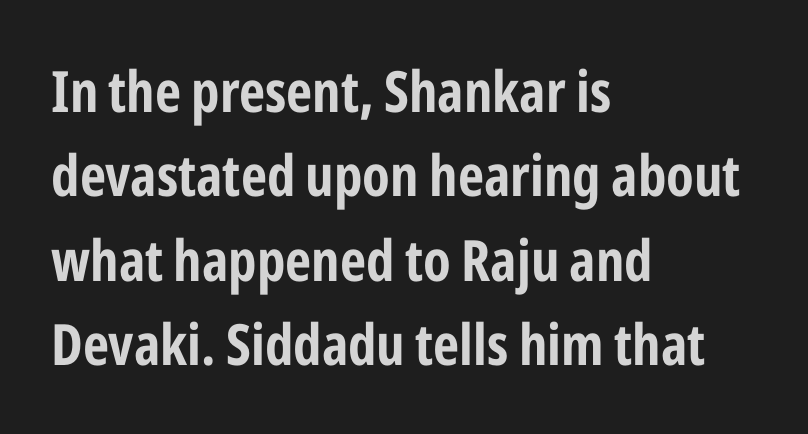
{"serif": "no", "italic": "no", "bold": "yes", "weight": "bold", "width": "condensed", "stroke_contrast": "low", "x_height": "medium", "monospaced": "no", "underline": "no", "align": "left", "line_spacing": "normal", "line_spacing_ratio": 1.48, "letter_spacing": "normal", "letter_spacing_em": 0.0, "glyph_px": 57}
